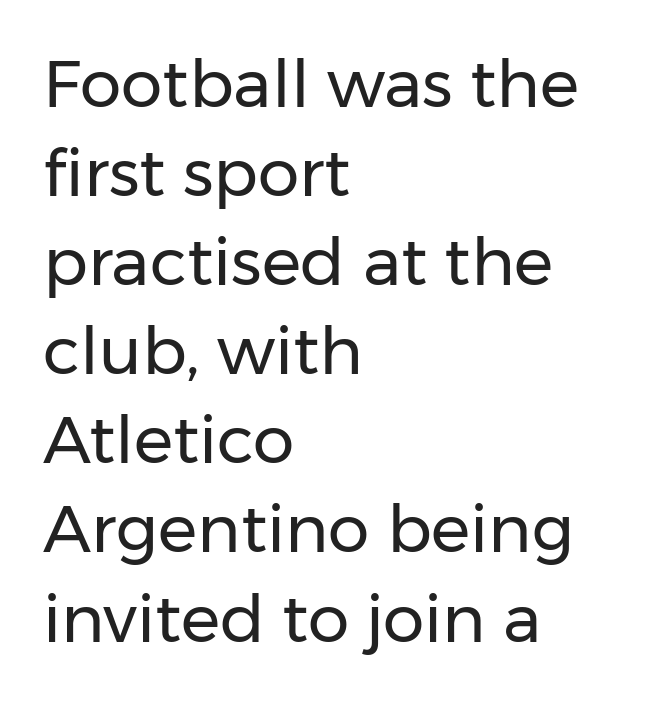
The image shows 66 px regular-weight sans-serif type, upright; set left-aligned, normal line spacing (1.35x), normal letter spacing, not underlined; low stroke contrast and a medium x-height.
